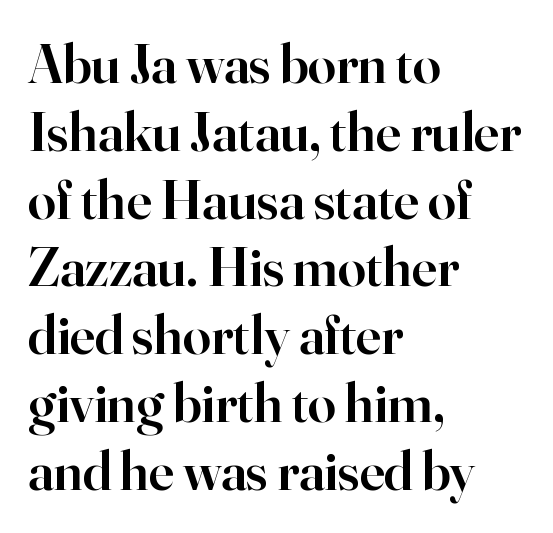
{"serif": "yes", "italic": "no", "bold": "semi", "weight": "semibold", "width": "normal", "stroke_contrast": "high", "x_height": "small", "monospaced": "no", "underline": "no", "align": "left", "line_spacing_ratio": 1.21, "letter_spacing": "normal", "letter_spacing_em": 0.0, "glyph_px": 56}
